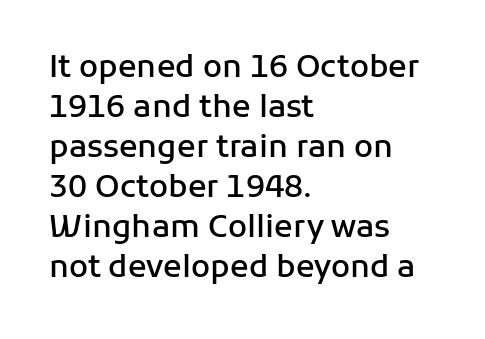
The image shows 31 px semibold sans-serif type, upright; set left-aligned, normal line spacing (1.29x), normal letter spacing, not underlined; low stroke contrast and a medium x-height.
